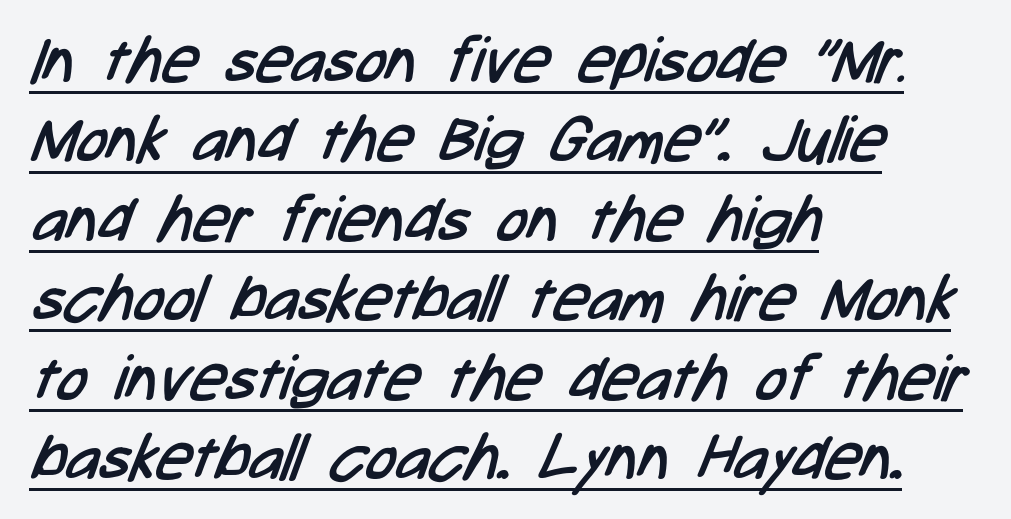
I'd call this a sans setting — the letters go barefoot. These glyphs show unthickened strokes, regular width or finer. Here the glyphs are tracked normally, forming tight word shapes. Whoever set this chose a conventional vertical rhythm. You could not count columns in this text — the font is proportionally spaced. The passage is arranged the way most books set body copy — flush left.
